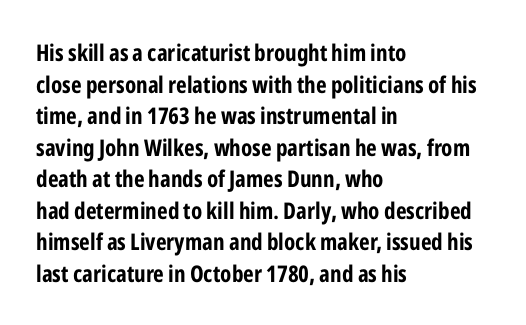
The image shows 23 px bold type, upright; set left-aligned, normal line spacing (1.37x), normal letter spacing, not underlined.
